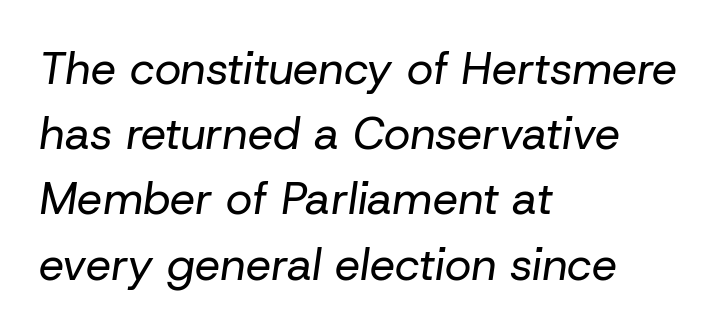
{"italic": "yes", "lean": "right", "slant_degrees": 8, "bold": "no", "weight": "regular", "width": "normal", "stroke_contrast": "low", "x_height": "medium", "monospaced": "no", "underline": "no", "align": "left", "line_spacing": "normal", "line_spacing_ratio": 1.45, "letter_spacing": "normal", "letter_spacing_em": 0.0, "glyph_px": 45}
